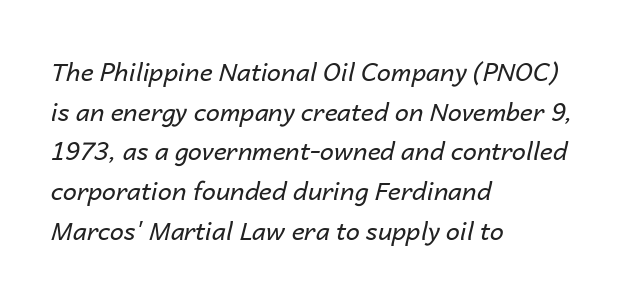
Q: Is the text bold? A: No.
Q: Is the text italic (slanted)? A: Yes, it leans right by about 14 degrees.
Q: Is the text underlined? A: No.
Q: How is the paragraph aligned? A: Left-aligned.
Q: Is the spacing between letters normal or unusually wide? A: Normal.
Q: Is the spacing between lines tight, normal or loose? A: Normal.
